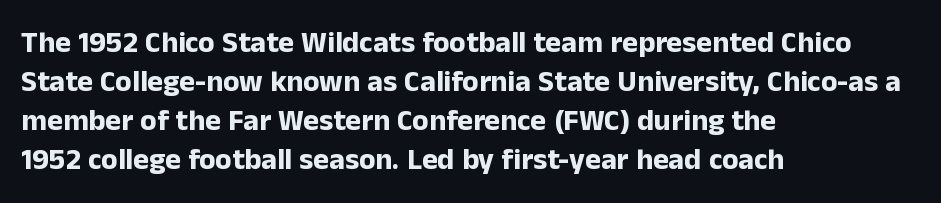
Q: Is the text bold? A: Yes.
Q: Is the text italic (slanted)? A: No, it is upright.
Q: Is the typeface a serif or a sans-serif typeface? A: Sans-serif.
Q: Is the text underlined? A: No.
Q: How is the paragraph aligned? A: Left-aligned.
Q: Is the spacing between letters normal or unusually wide? A: Normal.
Q: Is the spacing between lines tight, normal or loose? A: Normal.
Q: Width (condensed, normal, or wide)? A: Normal.
Q: Stroke contrast? A: Low.
Q: x-height? A: Medium.
Q: Monospaced? A: No.
